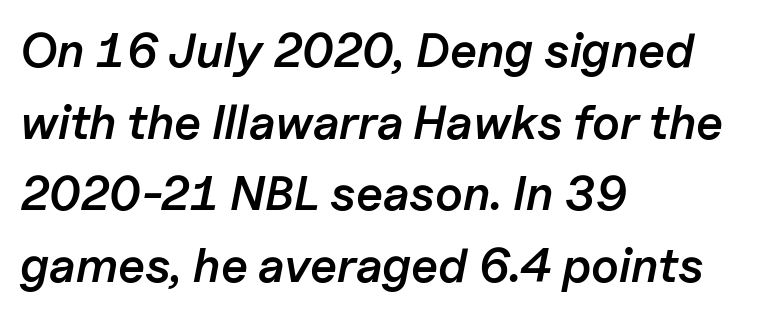
The image shows 48 px semibold type, italic (leaning right); set left-aligned, normal line spacing (1.49x), normal letter spacing, not underlined; low stroke contrast and a medium x-height.
